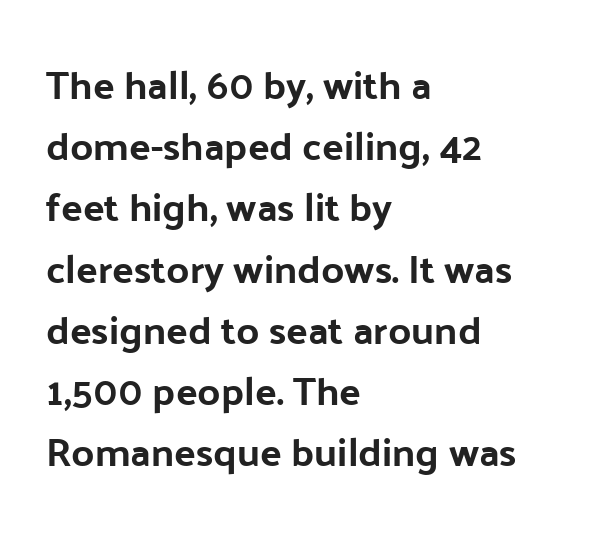
{"serif": "no", "italic": "no", "bold": "yes", "weight": "bold", "width": "normal", "stroke_contrast": "low", "x_height": "medium", "monospaced": "no", "underline": "no", "align": "left", "line_spacing": "normal", "line_spacing_ratio": 1.53, "letter_spacing": "normal", "letter_spacing_em": 0.0, "glyph_px": 40}
